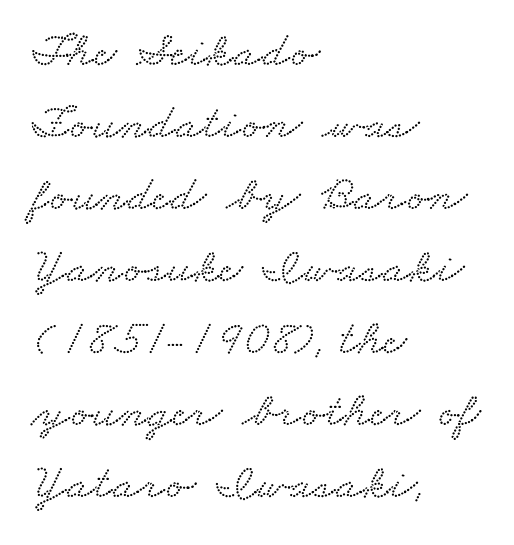
The image shows 50 px wide serif type; set left-aligned, normal line spacing (1.44x), normal letter spacing, not underlined; low stroke contrast and a small x-height.
